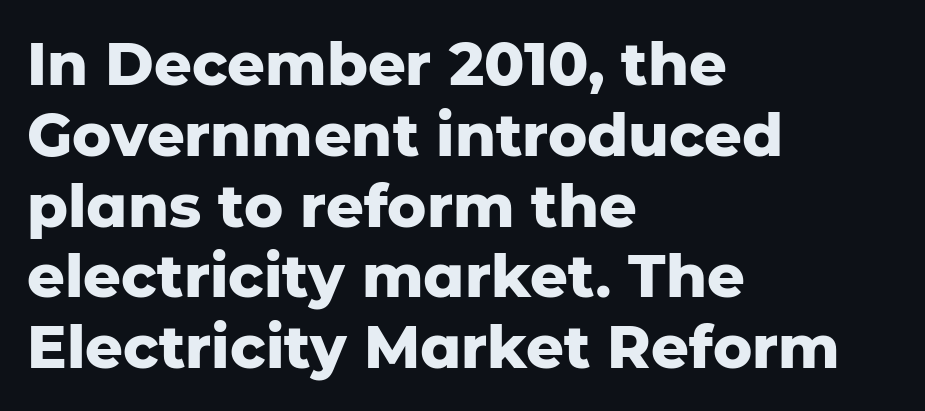
{"serif": "no", "italic": "no", "bold": "yes", "weight": "heavy", "width": "normal", "stroke_contrast": "low", "x_height": "medium", "monospaced": "no", "underline": "no", "align": "left", "line_spacing_ratio": 1.2, "letter_spacing": "normal", "letter_spacing_em": 0.0, "glyph_px": 59}
